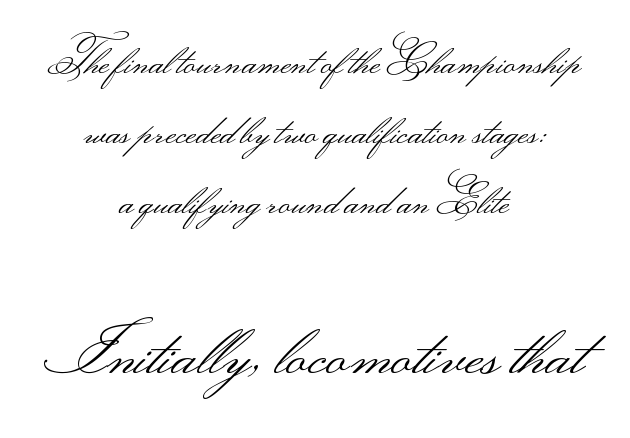
The passage shown has conventional tracking throughout. This sample has the flowing, uneven cadence of proportional lettering. These lines are centered, leaving both edges ragged. Unmarked baselines from the first word to the last. Stems and bowls with no extra thickness — not bold. Classification — sans serif.
